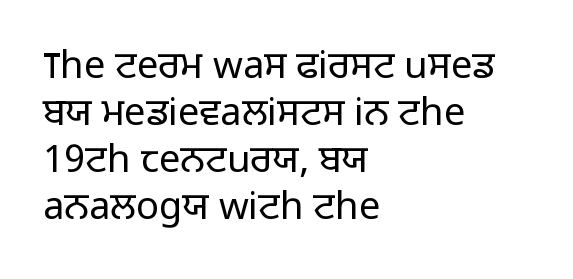
A typesetter would call this proportional, since set widths differ per character. This sample uses a sans-serif face. Characters remain perfectly vertical along every line. Descenders are the only things crossing below the line.
